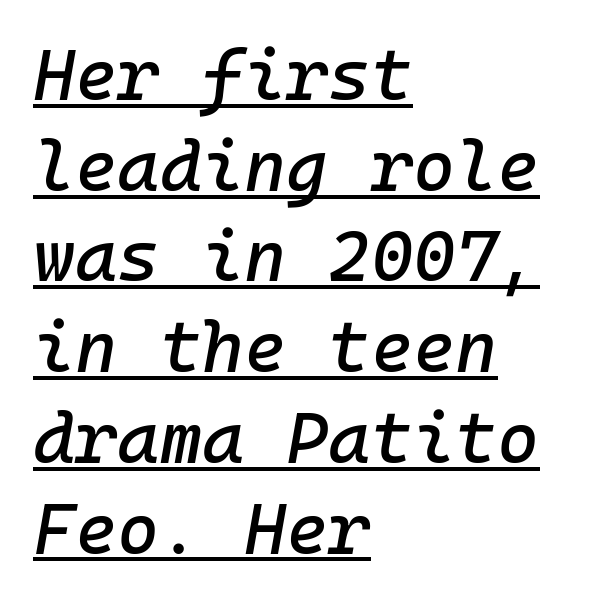
The image shows 72 px text type, italic (leaning right), monospaced; set left-aligned, normal line spacing (1.26x), normal letter spacing, underlined; low stroke contrast and a medium x-height.
